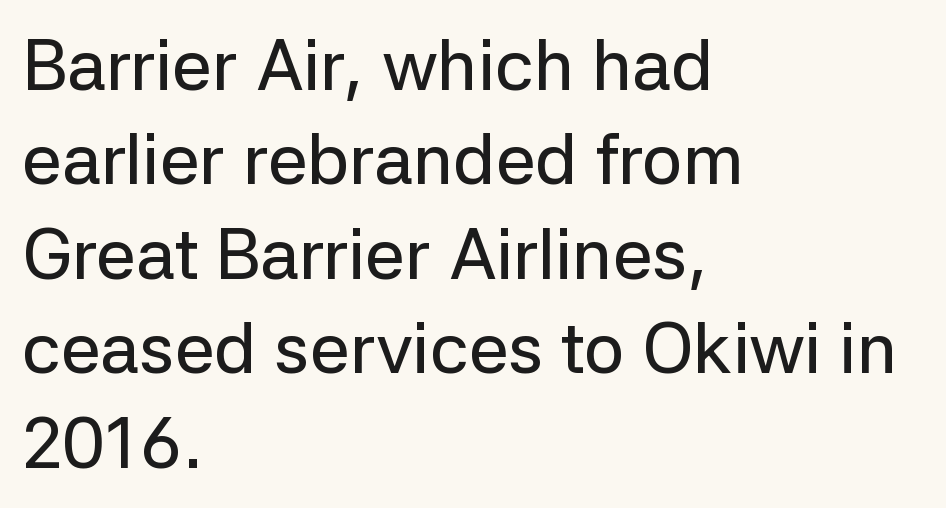
The image shows 71 px sans-serif type, upright; set left-aligned, normal line spacing (1.33x), normal letter spacing, not underlined; low stroke contrast and a medium x-height.
